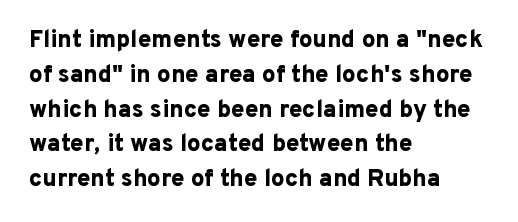
Q: Is the text bold? A: Yes.
Q: Is the text italic (slanted)? A: No, it is upright.
Q: Is the text underlined? A: No.
Q: How is the paragraph aligned? A: Left-aligned.
Q: Is the spacing between letters normal or unusually wide? A: Normal.
Q: Is the spacing between lines tight, normal or loose? A: Normal.
